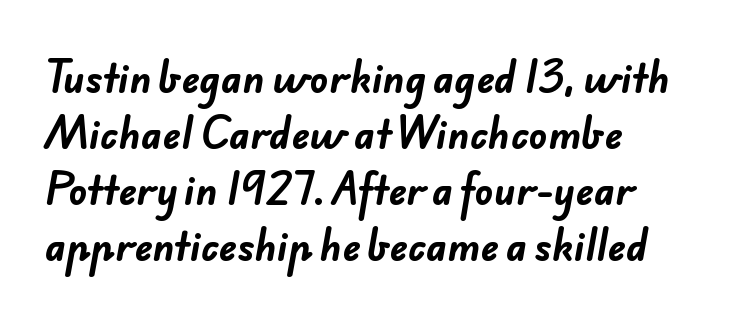
The image shows 38 px bold sans-serif type; set left-aligned, normal line spacing (1.47x), normal letter spacing, not underlined; low stroke contrast and a small x-height.
